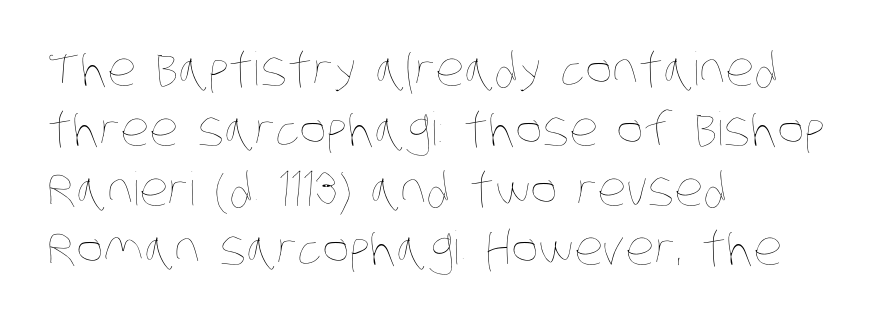
{"bold": "no", "weight": "thin", "width": "condensed", "stroke_contrast": "low", "x_height": "large", "monospaced": "no", "underline": "no", "align": "left", "line_spacing": "normal", "line_spacing_ratio": 1.3, "letter_spacing": "normal", "letter_spacing_em": 0.0, "glyph_px": 46}
